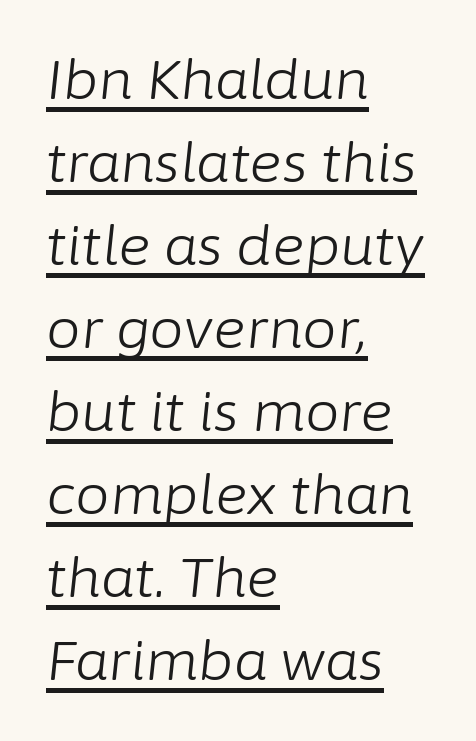
The image shows 55 px light type, italic (leaning right); set left-aligned, normal line spacing (1.51x), normal letter spacing, underlined; low stroke contrast and a medium x-height.
